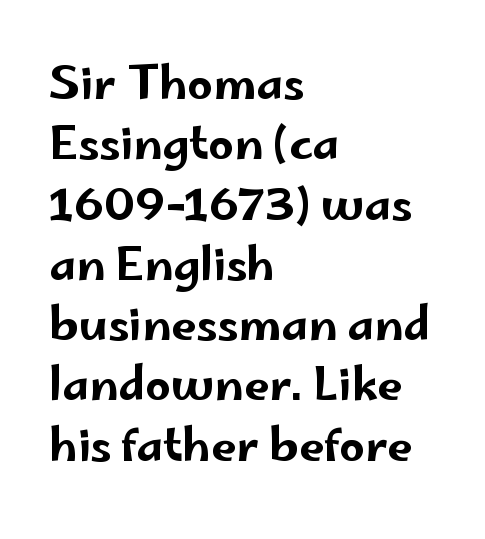
Honestly, the letter spacing is just normal — you wouldn't notice it. The vertical gap from one line to the next is medium. A clean baseline with only descenders dipping below it. Tall strokes in this sample are plumb rather than angled. Do the characters align in a grid? No, the font is proportional. What kind of face is this? One without serifs — a sans.
